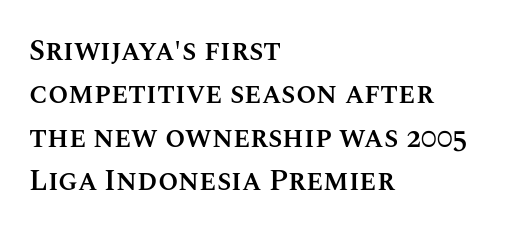
The image shows 29 px semibold type, upright; set left-aligned, normal line spacing (1.5x), normal letter spacing, not underlined; medium stroke contrast and a large x-height.
